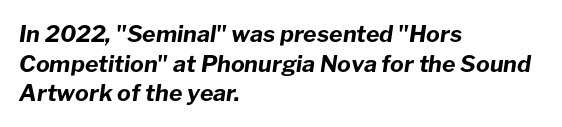
The image shows 23 px bold type, italic (leaning right); set left-aligned, normal line spacing (1.29x), normal letter spacing, not underlined.
